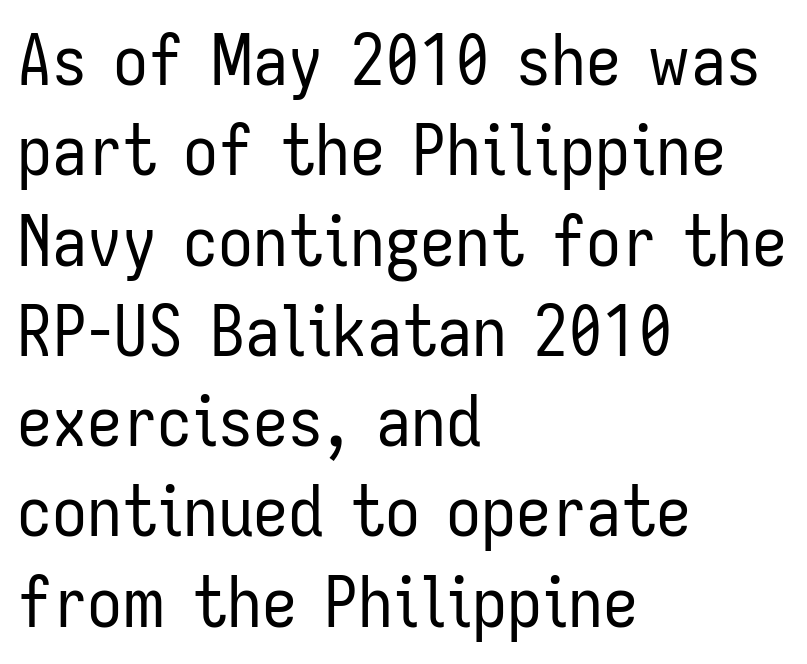
Notice how the stems are strictly vertical — no italics here. The weight would be labelled regular, book, light, or lighter still. This sample is left-justified, so line endings fall wherever the words run out. Spacing verdict: proportional, widths tailored to each character.
